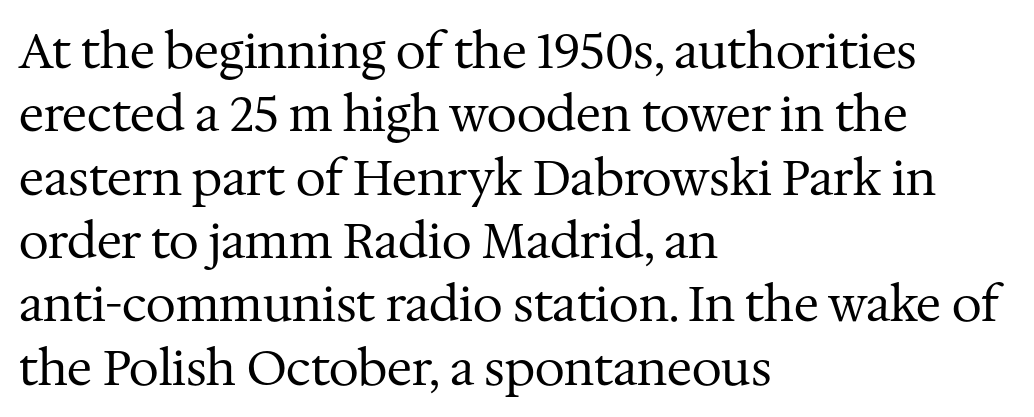
The image shows 48 px regular-weight serif type, upright; set left-aligned, normal line spacing (1.32x), normal letter spacing, not underlined; medium stroke contrast and a medium x-height.
